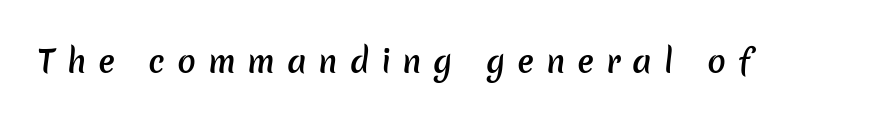
Q: Is the text bold? A: Semi-bold.
Q: Is the typeface a serif or a sans-serif typeface? A: Sans-serif.
Q: Is the text underlined? A: No.
Q: Is the spacing between letters normal or unusually wide? A: Unusually wide.
Q: Width (condensed, normal, or wide)? A: Normal.
Q: Stroke contrast? A: Low.
Q: x-height? A: Medium.
Q: Monospaced? A: No.
